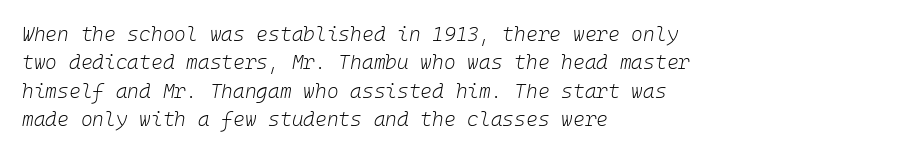
Tracking here is standard; glyphs follow each other at the usual distance. The weight tops out at a normal text grade. The typesetter chose a ragged-right arrangement here. Honestly, there is no underline to notice here at all. Yep, that's italic — everything's leaning. Vertically, the passage feels balanced, rows spaced as you'd expect.
